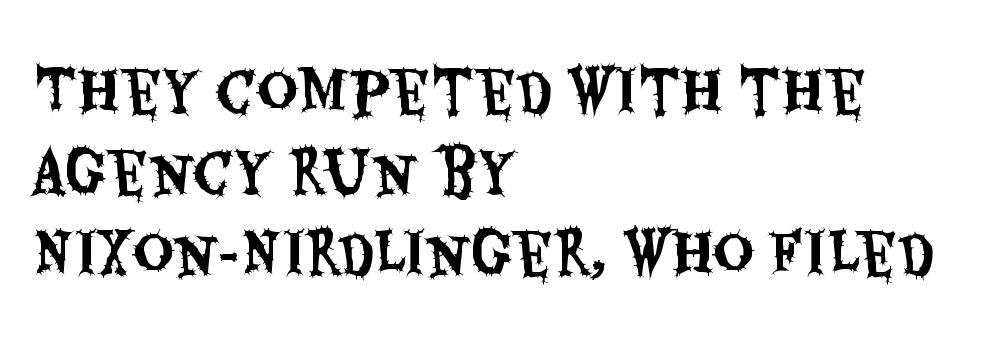
Q: Is the text italic (slanted)? A: No, it is upright.
Q: Is the typeface a serif or a sans-serif typeface? A: Sans-serif.
Q: Is the text underlined? A: No.
Q: How is the paragraph aligned? A: Left-aligned.
Q: Is the spacing between letters normal or unusually wide? A: Normal.
Q: Is the spacing between lines tight, normal or loose? A: Normal.
Q: Width (condensed, normal, or wide)? A: Condensed.
Q: Stroke contrast? A: Medium.
Q: x-height? A: Large.
Q: Monospaced? A: No.
